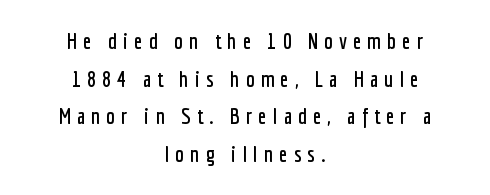
{"italic": "no", "underline": "no", "align": "center", "line_spacing_ratio": 1.71, "letter_spacing": "wide", "letter_spacing_em": 0.28, "glyph_px": 22}
